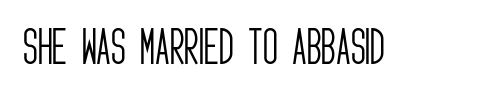
{"serif": "no", "italic": "no", "bold": "no", "weight": "light", "width": "condensed", "stroke_contrast": "low", "x_height": "large", "monospaced": "no", "underline": "no", "letter_spacing": "normal", "letter_spacing_em": 0.0, "glyph_px": 41}
